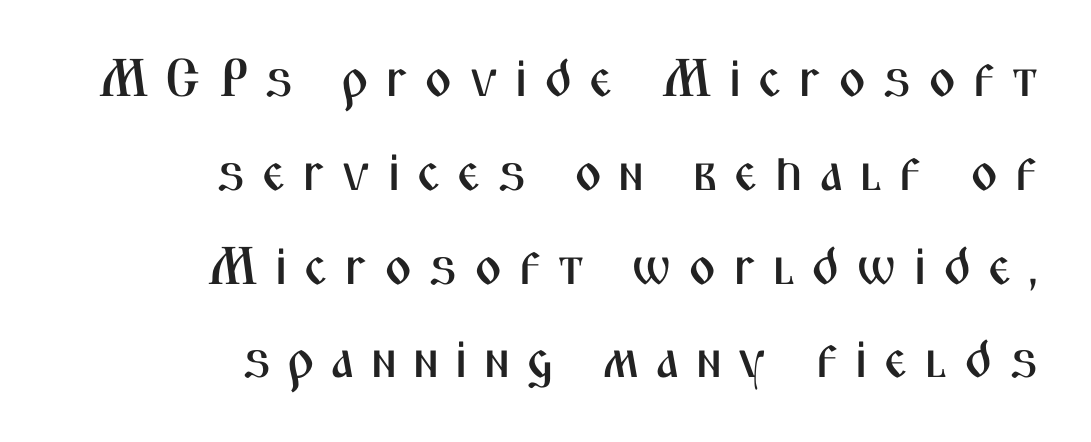
Character widths vary here, with narrow letters taking less room than wide ones. In terms of letterform style, serifs are entirely absent. Beneath every word, the page is bare. Look at the tracking — it's clearly loosened, letters drifting apart.
